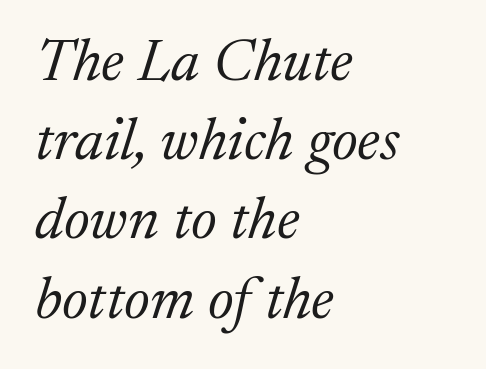
These glyphs show unthickened strokes, regular width or finer. This sample uses an oblique cut, with every glyph tilted off the vertical. Proportional: the letters do not fall into vertical columns. Interline gaps are of average width in this sample. Glance below the letters and you will spot only blank space. The lines are quadded left.
